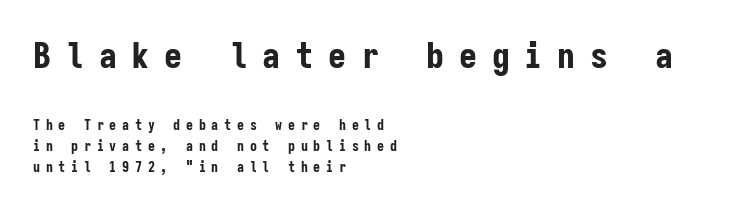
The sample has been set heavy, in full bold. Bigger letters appear in the top chunk; the bottom chunk is reduced. This rendering features lettering with no underline. Every stem runs plumb, perpendicular to the baseline. Notice how descenders clear the ascenders below comfortably — that's standard leading.
